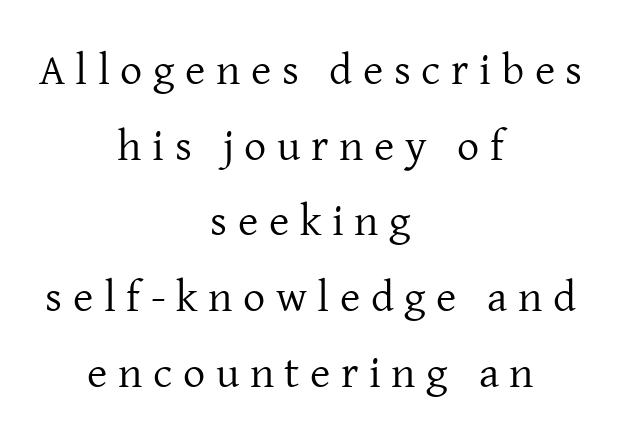
The image shows 44 px regular-weight serif type, upright; set centered, line spacing 1.72x, unusually wide letter spacing (+0.24 em), not underlined; low stroke contrast and a medium x-height.
